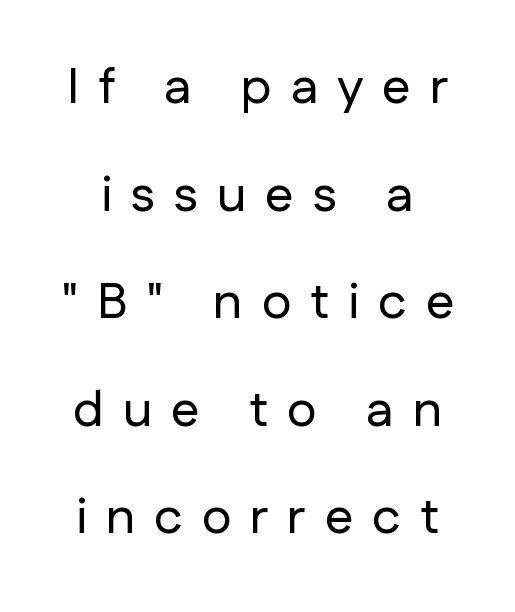
Q: Is the text italic (slanted)? A: No, it is upright.
Q: Is the typeface a serif or a sans-serif typeface? A: Sans-serif.
Q: Is the text underlined? A: No.
Q: Is the spacing between letters normal or unusually wide? A: Unusually wide.
Q: Is the spacing between lines tight, normal or loose? A: Loose.
Q: Width (condensed, normal, or wide)? A: Normal.
Q: Stroke contrast? A: Low.
Q: x-height? A: Medium.
Q: Monospaced? A: No.
